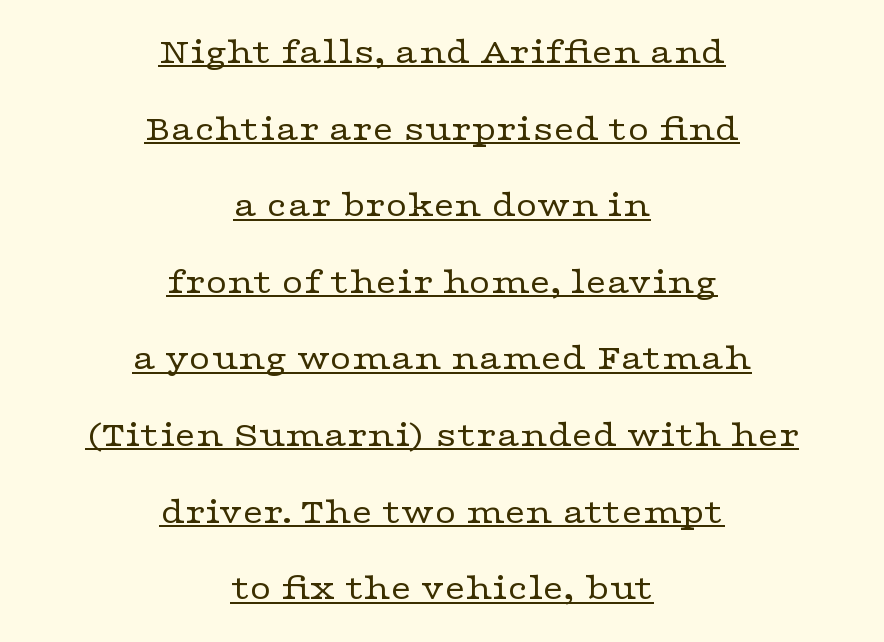
The image shows 37 px regular-weight, wide serif type, upright; set centered, loose line spacing (2.07x), normal letter spacing, underlined; low stroke contrast and a medium x-height.
